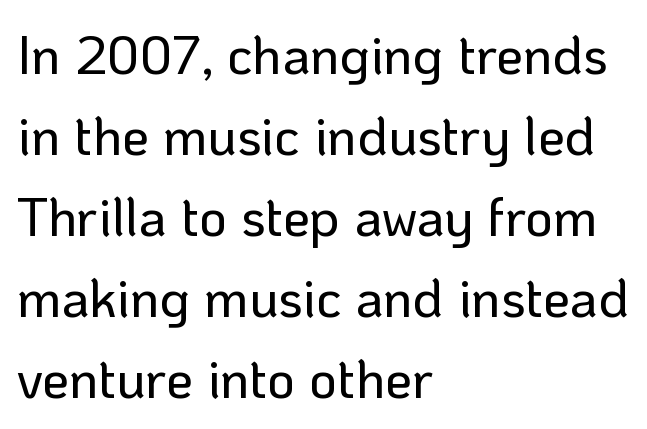
Notice how the stems are strictly vertical — no italics here. The face used here is a sans, in the tradition of grotesques and geometrics. This sample is left-justified, so line endings fall wherever the words run out. The face used here is proportionally spaced, like ordinary book or web type. The passage shown stacks its lines at a standard gap. Descender tails drop into unmarked territory.
